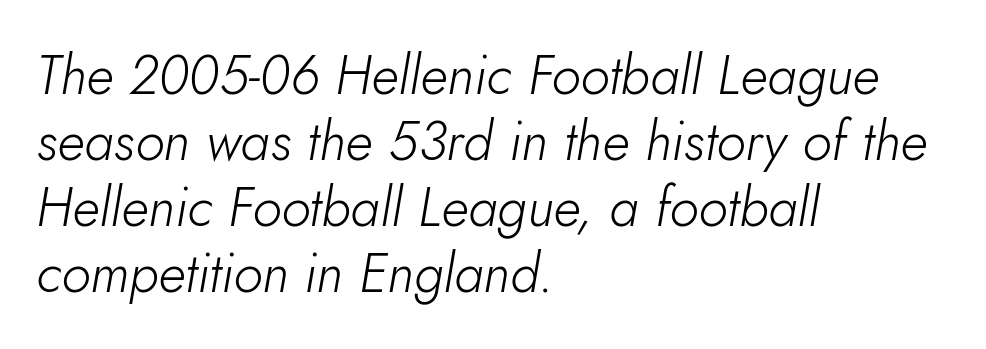
The image shows 54 px light type, italic (leaning right); set left-aligned, line spacing 1.22x, normal letter spacing, not underlined; low stroke contrast and a small x-height.
